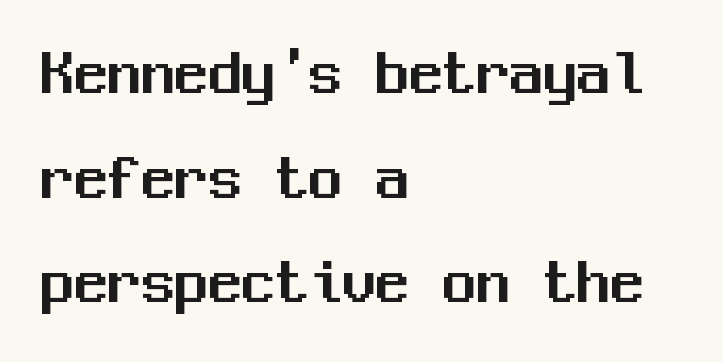
{"serif": "no", "italic": "no", "width": "normal", "stroke_contrast": "medium", "x_height": "medium", "monospaced": "yes", "underline": "no", "align": "left", "line_spacing": "normal", "line_spacing_ratio": 1.56, "letter_spacing": "normal", "letter_spacing_em": 0.0, "glyph_px": 67}
